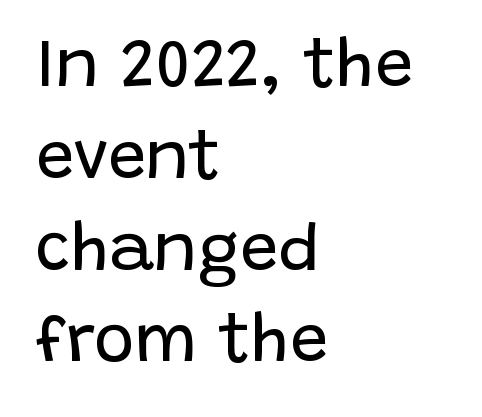
{"serif": "no", "italic": "no", "bold": "no", "weight": "regular", "width": "normal", "stroke_contrast": "low", "x_height": "large", "monospaced": "no", "underline": "no", "align": "left", "line_spacing": "normal", "line_spacing_ratio": 1.35, "letter_spacing": "normal", "letter_spacing_em": 0.0, "glyph_px": 68}
